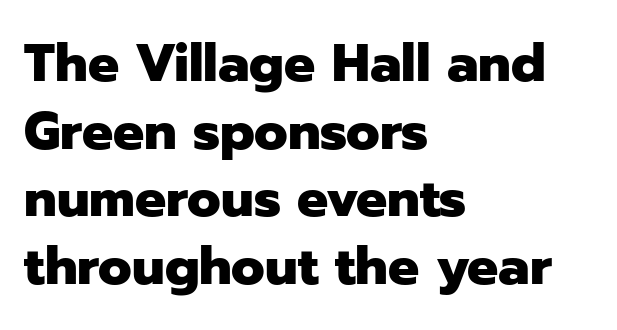
The image shows 52 px heavy sans-serif type, upright; set left-aligned, normal line spacing (1.3x), normal letter spacing, not underlined; low stroke contrast and a medium x-height.
